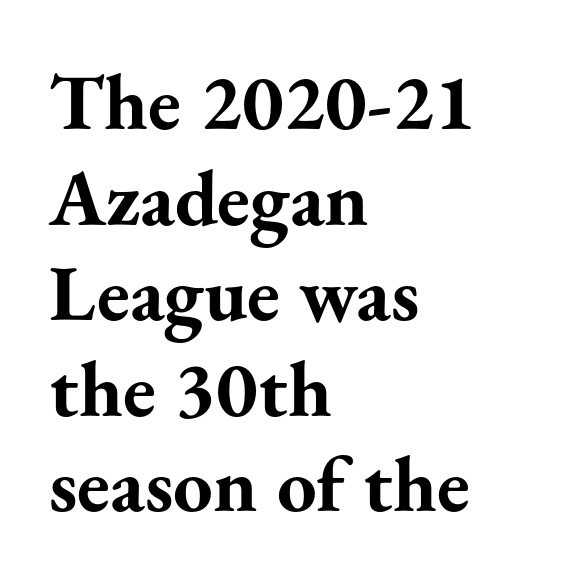
The paragraph shown leans on its left margin. The sample has been set heavy, in full bold. Do the characters align in a grid? No, the font is proportional. These lines keep a tight, regular rhythm from letter to letter. The glyphs in this specimen are seriffed.
